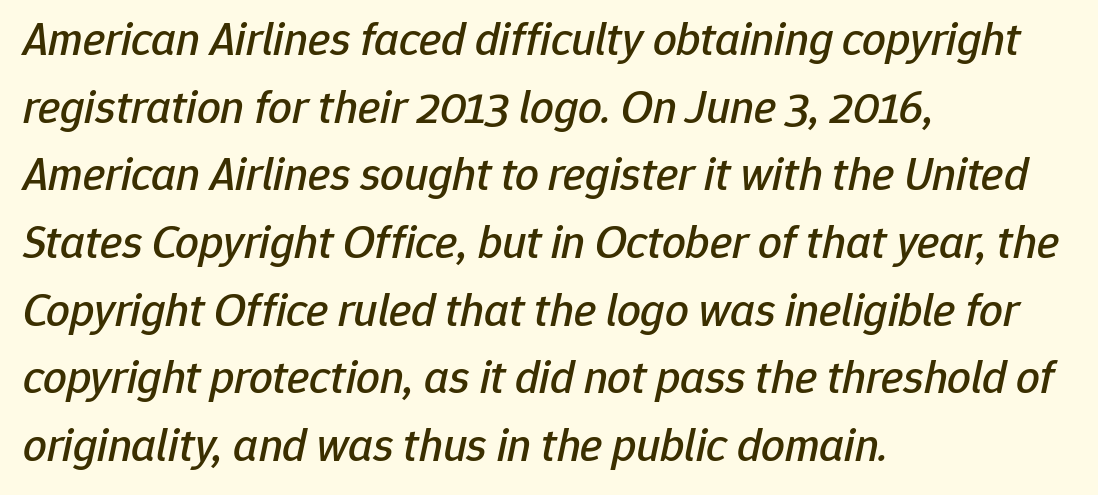
Each letter keeps its own natural width here, so spacing adapts to shape. Line starts are locked; line ends wander. Vertical spacing — default. Check under the words: just untouched page. A typesetter would mark this as italic.
